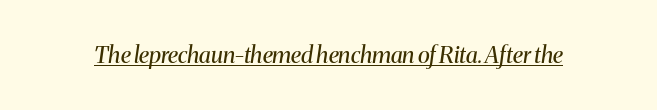
Compared with ordinary roman type, these characters are visibly tilted. Caption: face not bold, strokes unweighted. The specimen includes a rule beneath the text block's lines. Compared with typical body copy, the letter spacing here is the same.
